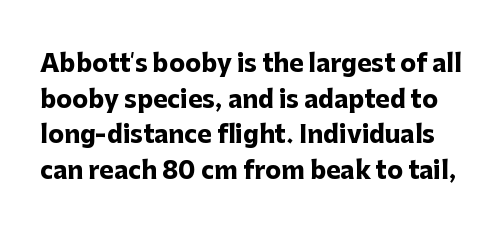
{"italic": "no", "bold": "yes", "underline": "no", "line_spacing": "normal", "line_spacing_ratio": 1.48, "letter_spacing": "normal", "letter_spacing_em": 0.0, "glyph_px": 24}
